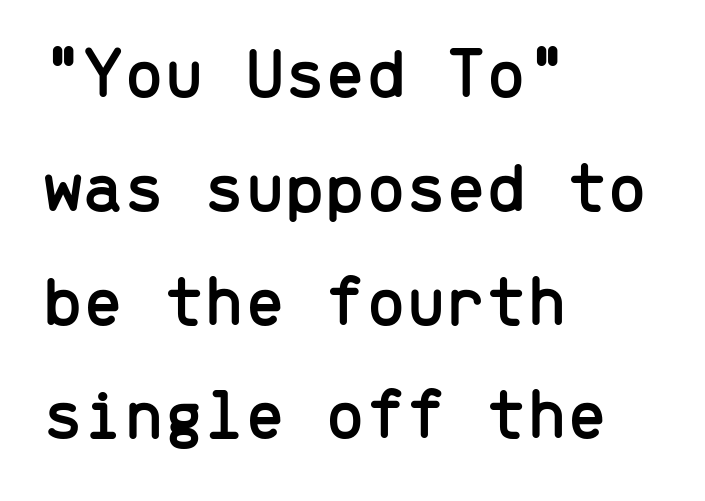
{"serif": "no", "italic": "no", "width": "normal", "stroke_contrast": "low", "x_height": "medium", "monospaced": "yes", "underline": "no", "align": "left", "line_spacing": "normal", "line_spacing_ratio": 1.58, "letter_spacing": "normal", "letter_spacing_em": 0.0, "glyph_px": 72}
